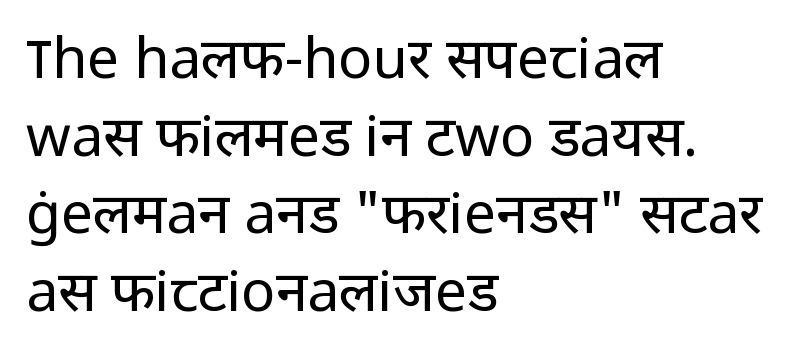
{"serif": "no", "italic": "no", "bold": "no", "weight": "regular", "width": "normal", "stroke_contrast": "low", "x_height": "medium", "monospaced": "no", "underline": "no", "align": "left", "line_spacing": "normal", "line_spacing_ratio": 1.36, "letter_spacing": "normal", "letter_spacing_em": 0.0, "glyph_px": 57}
